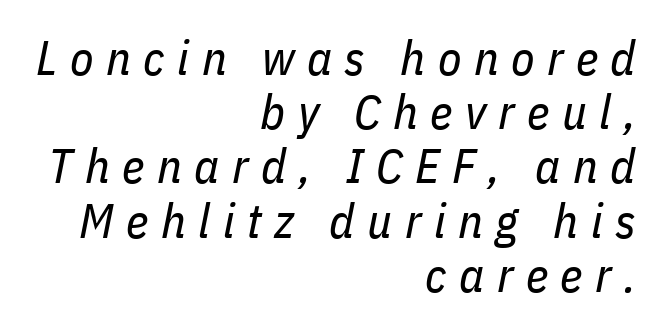
Notice how descenders almost collide with the ascenders below — that's tight leading. Glance below the letters and you will spot only blank space. How are the letters spaced? Widely, with obvious added tracking. The face used here is proportionally spaced, like ordinary book or web type.
